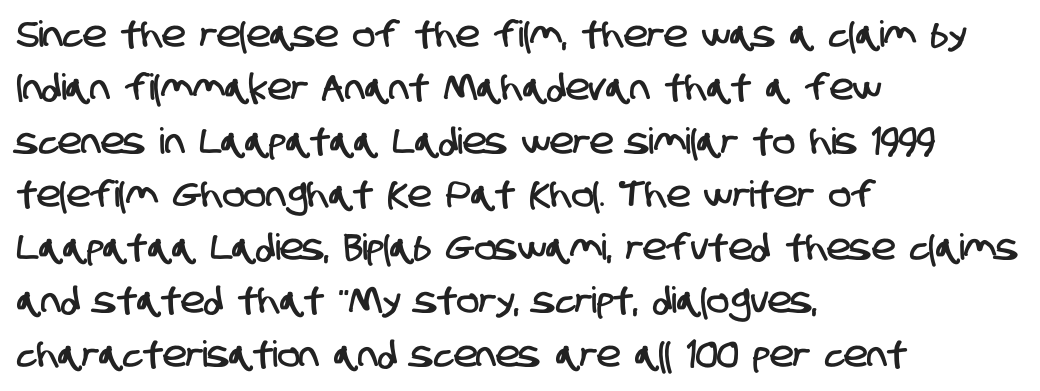
{"serif": "no", "width": "condensed", "stroke_contrast": "low", "x_height": "large", "monospaced": "no", "underline": "no", "align": "left", "line_spacing": "normal", "line_spacing_ratio": 1.48, "letter_spacing": "normal", "letter_spacing_em": 0.0, "glyph_px": 36}
